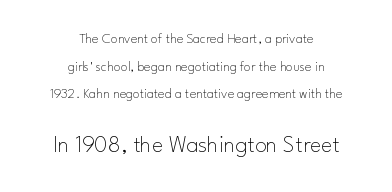
Q: Is the text bold? A: No.
Q: Is the text italic (slanted)? A: No, it is upright.
Q: Is the text underlined? A: No.
Q: How is the paragraph aligned? A: Centered.
Q: Is the spacing between letters normal or unusually wide? A: Normal.
Q: Is the spacing between lines tight, normal or loose? A: Loose.
Q: Which block of text is set in a larger size, the first (top) or the second (bottom)? A: The second (bottom) one.
